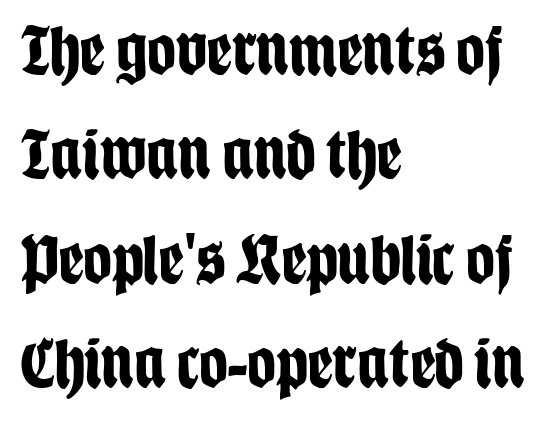
Q: Is the text bold? A: Yes.
Q: Is the text italic (slanted)? A: No, it is upright.
Q: Is the typeface a serif or a sans-serif typeface? A: Sans-serif.
Q: Is the text underlined? A: No.
Q: How is the paragraph aligned? A: Left-aligned.
Q: Is the spacing between letters normal or unusually wide? A: Normal.
Q: Is the spacing between lines tight, normal or loose? A: Normal.
Q: Width (condensed, normal, or wide)? A: Condensed.
Q: Stroke contrast? A: Low.
Q: x-height? A: Large.
Q: Monospaced? A: No.
